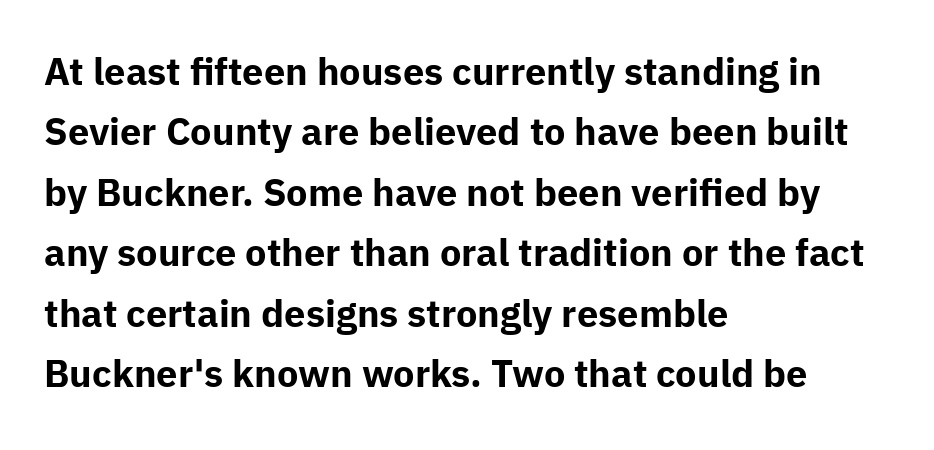
{"serif": "no", "italic": "no", "bold": "yes", "weight": "bold", "width": "normal", "stroke_contrast": "low", "x_height": "medium", "monospaced": "no", "underline": "no", "align": "left", "line_spacing": "normal", "line_spacing_ratio": 1.59, "letter_spacing": "normal", "letter_spacing_em": 0.0, "glyph_px": 38}
